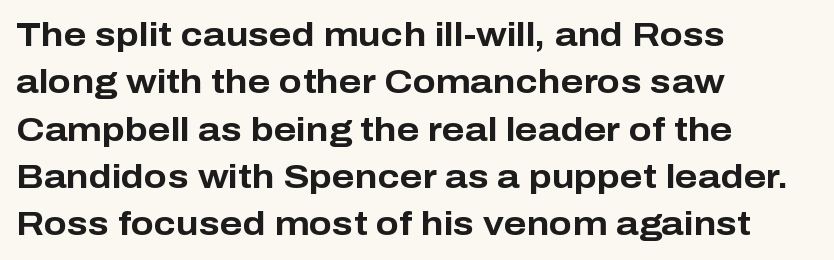
The image shows 34 px bold sans-serif type, upright; set left-aligned, normal line spacing (1.39x), normal letter spacing, not underlined; low stroke contrast and a medium x-height.
